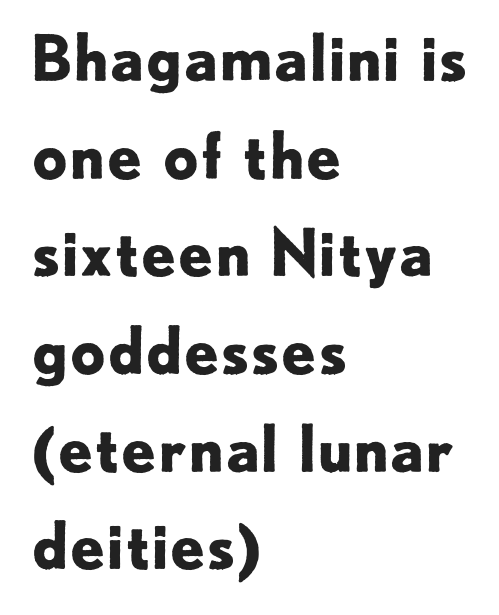
The image shows 63 px bold sans-serif type, upright; set left-aligned, normal line spacing (1.55x), normal letter spacing, not underlined; low stroke contrast and a small x-height.
